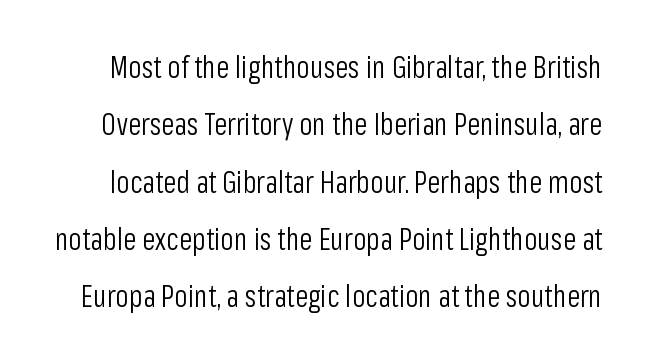
Q: Is the text bold? A: No.
Q: Is the text italic (slanted)? A: No, it is upright.
Q: Is the typeface a serif or a sans-serif typeface? A: Sans-serif.
Q: Is the text underlined? A: No.
Q: Is the spacing between letters normal or unusually wide? A: Normal.
Q: Is the spacing between lines tight, normal or loose? A: Loose.
Q: Width (condensed, normal, or wide)? A: Condensed.
Q: Stroke contrast? A: Low.
Q: x-height? A: Medium.
Q: Monospaced? A: No.
